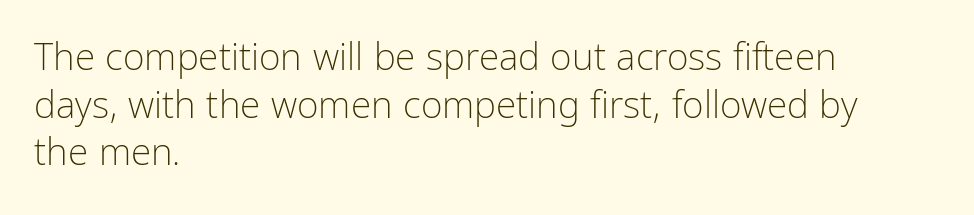
Notice how descenders clear the ascenders below comfortably — that's standard leading. Glyph-to-glyph distance matches everyday printed text. The typography opts for an upright posture over an oblique one. The gap between lines stays unmarked.
